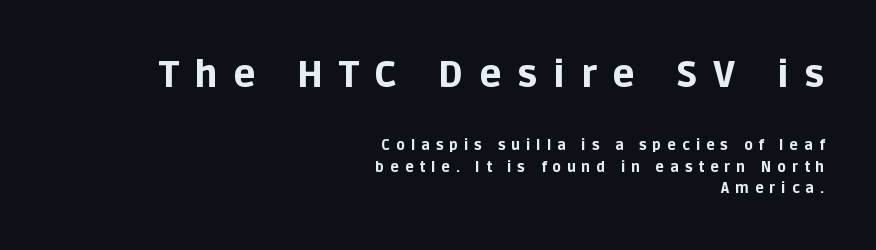
{"serif": "no", "italic": "no", "bold": "yes", "weight": "bold", "width": "normal", "stroke_contrast": "low", "x_height": "large", "monospaced": "no", "underline": "no", "align": "right", "line_spacing": "normal", "line_spacing_ratio": 1.51, "letter_spacing": "wide", "letter_spacing_em": 0.43, "larger_block": "first", "size_ratio": 2.64, "glyph_px": 37}
